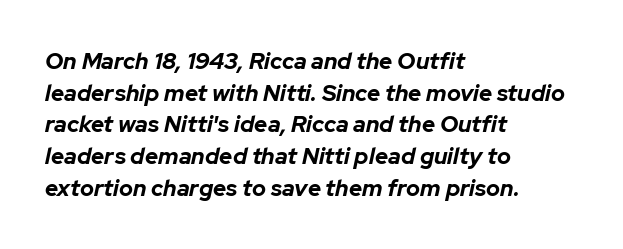
Has an underline been added? It has not. The letters sit at their default tracking, neither squeezed nor spread. Does the leading feel generous? No, just average. Style check: oblique. Is the block centered? No — it sits flush against the left margin. A dark, heavy texture on the line: the type is bold.
